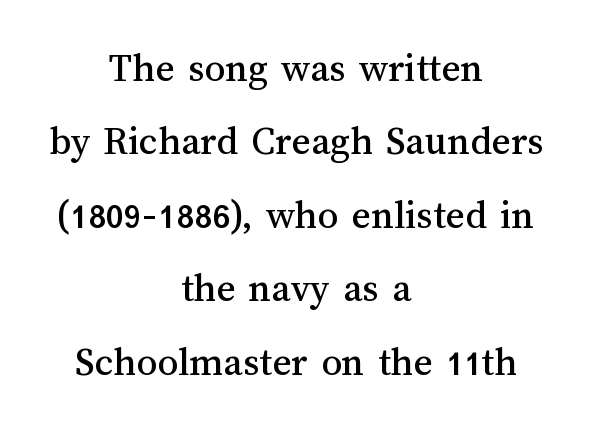
Q: Is the text italic (slanted)? A: No, it is upright.
Q: Is the text underlined? A: No.
Q: How is the paragraph aligned? A: Centered.
Q: Is the spacing between letters normal or unusually wide? A: Normal.
Q: Width (condensed, normal, or wide)? A: Normal.
Q: Stroke contrast? A: Medium.
Q: x-height? A: Medium.
Q: Monospaced? A: No.
